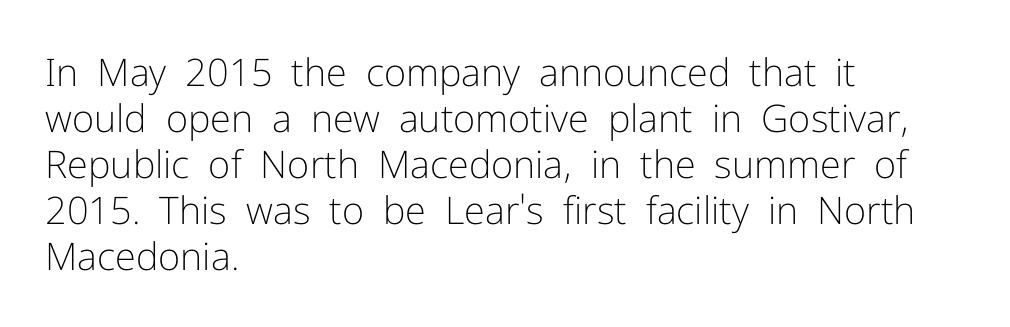
Spacing between characters is what you'd get straight out of the box. A typesetter would label this face a sans. Is this a fixed-width face? No — the glyphs have proportional, varying widths. Nothing heavy about these letters — not bold at all.
